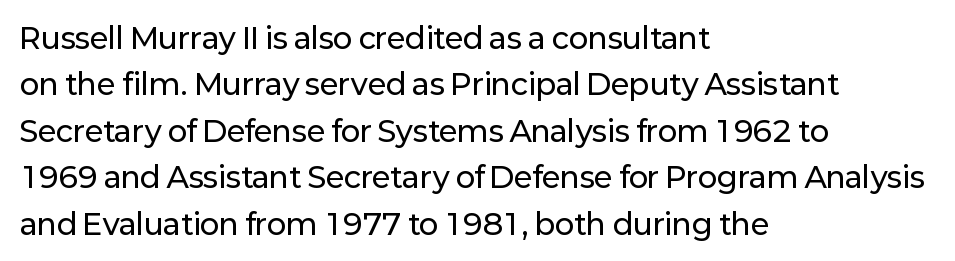
The image shows 29 px sans-serif type, upright; set left-aligned, normal line spacing (1.6x), normal letter spacing, not underlined; low stroke contrast and a medium x-height.
